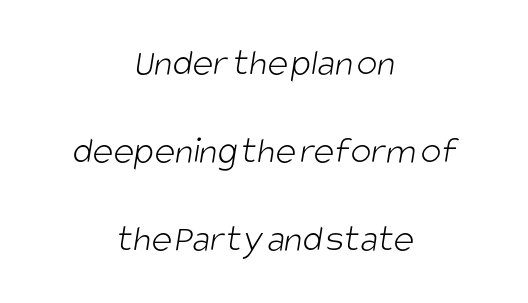
The image shows 39 px light, condensed sans-serif type; set centered, loose line spacing (2.26x), normal letter spacing, not underlined; low stroke contrast and a large x-height.
